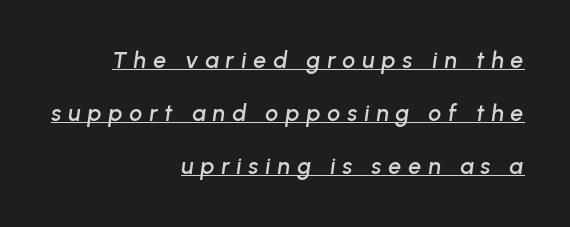
Q: Is the text italic (slanted)? A: Yes, it leans right by about 8 degrees.
Q: Is the text underlined? A: Yes.
Q: How is the paragraph aligned? A: Right-aligned.
Q: Is the spacing between letters normal or unusually wide? A: Unusually wide.
Q: Is the spacing between lines tight, normal or loose? A: Loose.
